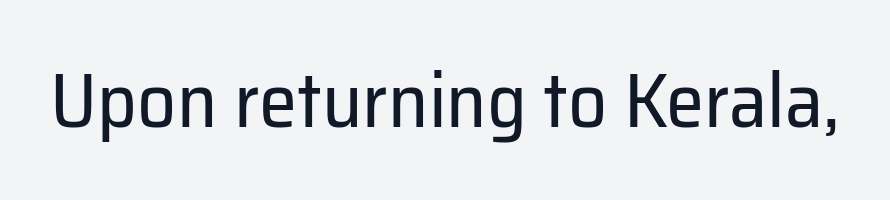
Q: Is the text bold? A: No.
Q: Is the text italic (slanted)? A: No, it is upright.
Q: Is the typeface a serif or a sans-serif typeface? A: Sans-serif.
Q: Is the text underlined? A: No.
Q: Is the spacing between letters normal or unusually wide? A: Normal.
Q: Width (condensed, normal, or wide)? A: Normal.
Q: Stroke contrast? A: Low.
Q: x-height? A: Medium.
Q: Monospaced? A: No.
